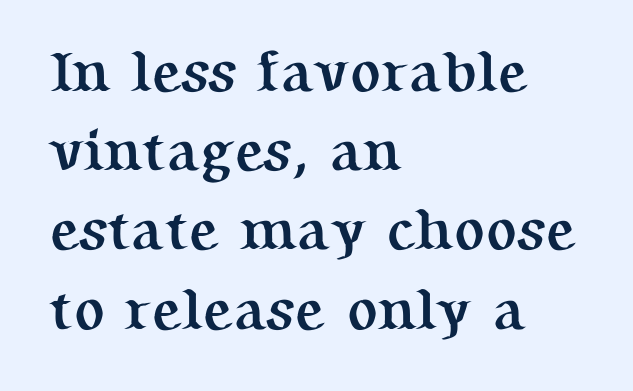
{"serif": "yes", "italic": "no", "bold": "yes", "weight": "semibold", "width": "normal", "stroke_contrast": "medium", "x_height": "medium", "monospaced": "no", "underline": "no", "align": "left", "line_spacing": "normal", "line_spacing_ratio": 1.39, "letter_spacing": "normal", "letter_spacing_em": 0.0, "glyph_px": 57}
